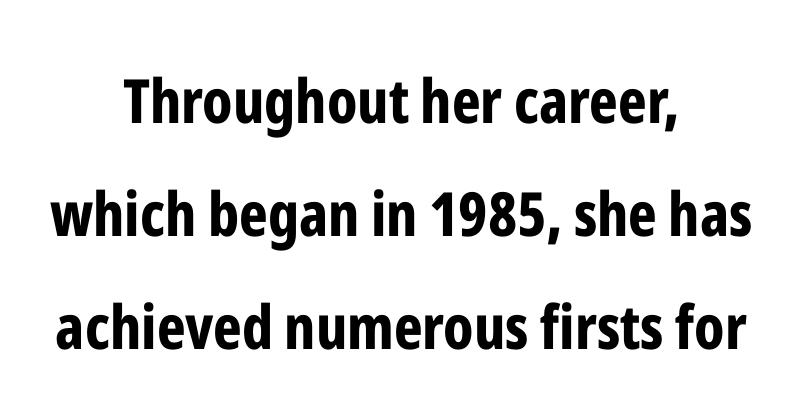
{"serif": "no", "italic": "no", "bold": "yes", "weight": "bold", "width": "condensed", "stroke_contrast": "low", "x_height": "medium", "monospaced": "no", "underline": "no", "align": "center", "line_spacing_ratio": 1.85, "letter_spacing": "normal", "letter_spacing_em": 0.0, "glyph_px": 61}
